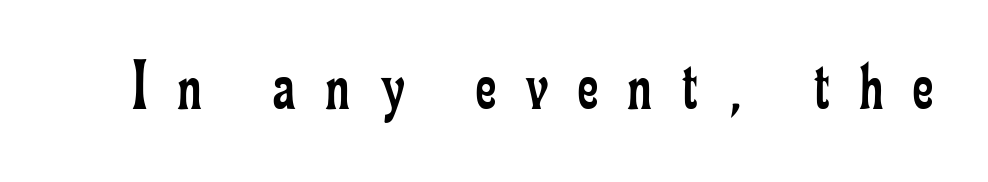
Unlike a clean sans, this face finishes its strokes with serifs. Counters stay open thanks to moderate or lighter strokes. Honestly, the letter spacing is so wide it's the main thing you notice. No italicization has been applied; the sample stays upright. A bare baseline throughout the passage.
